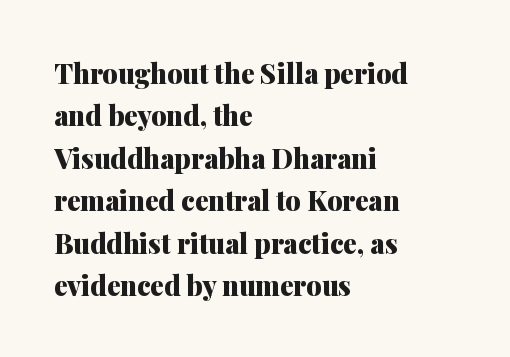
{"italic": "no", "bold": "yes", "underline": "no", "align": "left", "line_spacing": "normal", "line_spacing_ratio": 1.57, "letter_spacing": "normal", "letter_spacing_em": 0.0, "glyph_px": 27}
